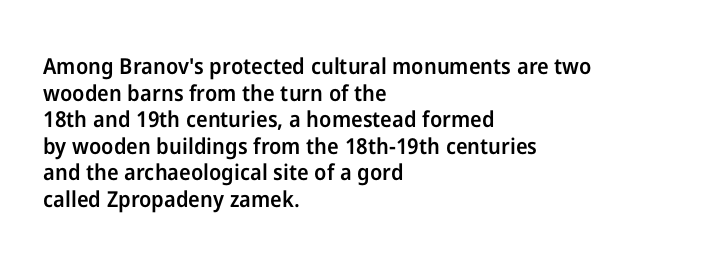
The image shows 22 px text type, upright; set left-aligned, line spacing 1.21x, normal letter spacing, not underlined.
